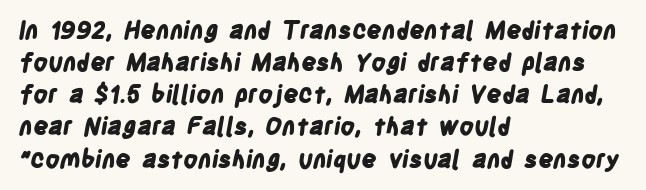
Q: Is the text bold? A: Yes.
Q: Is the text underlined? A: No.
Q: How is the paragraph aligned? A: Left-aligned.
Q: Is the spacing between letters normal or unusually wide? A: Normal.
Q: Is the spacing between lines tight, normal or loose? A: Normal.
